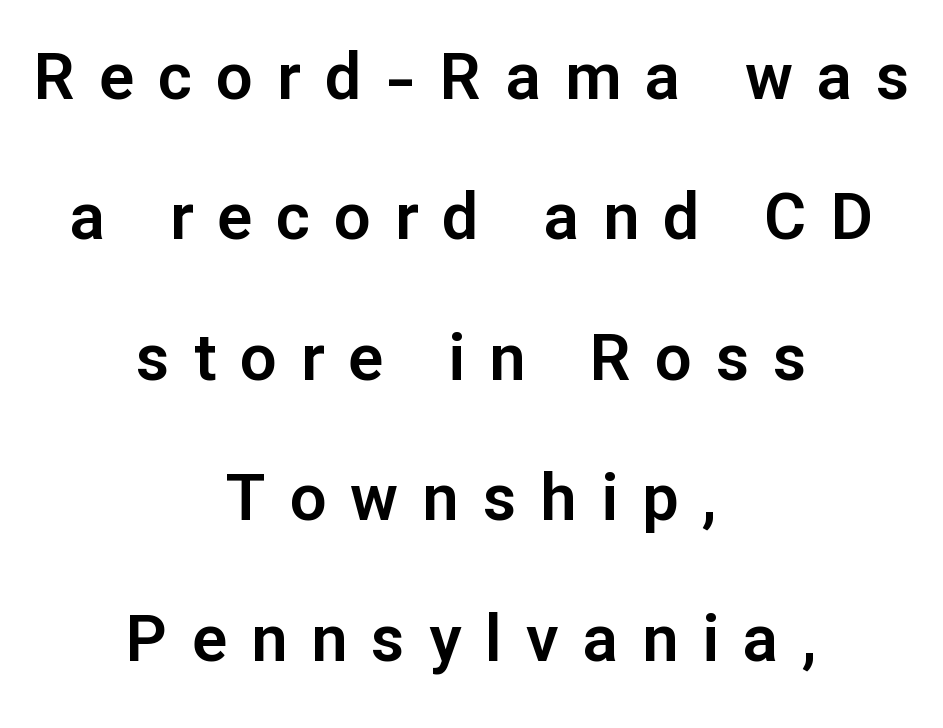
Quick note: underline off. Visually the block forms a symmetrical silhouette, jagged on both flanks. Is there much room between lines? Yes — plenty of vertical air separates them. Observe the absence of serifs on each vertical stroke in this sample. Italic? Not at all — the glyphs are vertical. Each letter keeps its own natural width here, so spacing adapts to shape.
